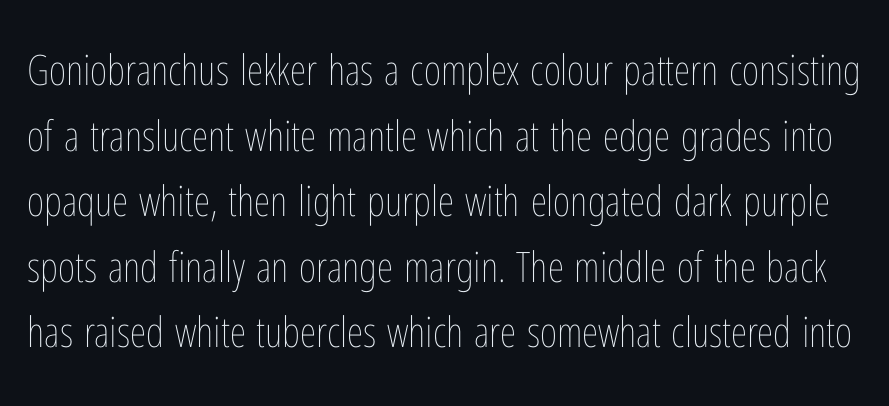
A typesetter would mark this as roman, not italic. What's the leading like? Ordinary, nothing unusual. The strokes carry an ordinary text weight at most. Check the space under the baseline: it is left empty. Here the glyphs are tracked normally, forming tight word shapes. Each letter keeps its own natural width here, so spacing adapts to shape.
